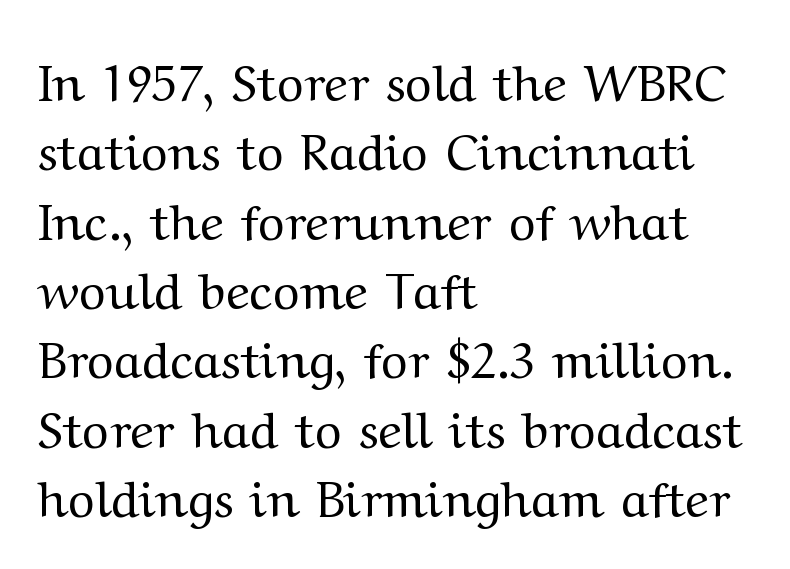
Are there feet on the stems? There are — it's a serif. If you drew a line through each stem, it would be perfectly vertical. Observe the ordinary spacing: letters are neighbours, not strangers. Students, observe: this is what conventionally led text looks like.
